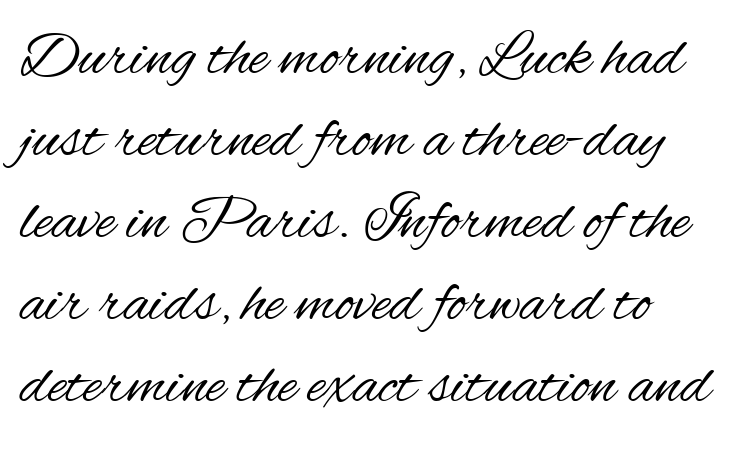
A sans-serif font was chosen for this passage. Stems and bowls with no extra thickness — not bold. Nothing unusual about the tracking: characters are spaced as the font intends. This block has exactly the height ordinary leading produces. Each letter keeps its own natural width here, so spacing adapts to shape.
